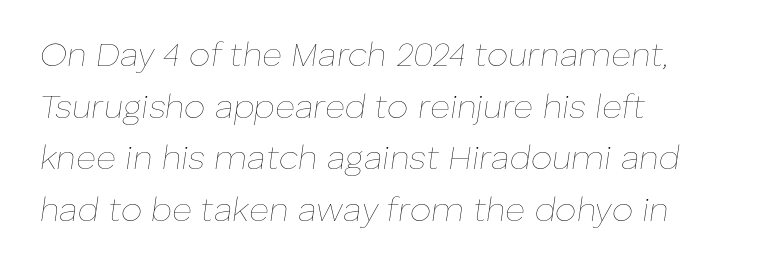
Q: Is the text bold? A: No.
Q: Is the text italic (slanted)? A: Yes, it leans right by about 8 degrees.
Q: Is the text underlined? A: No.
Q: How is the paragraph aligned? A: Left-aligned.
Q: Is the spacing between letters normal or unusually wide? A: Normal.
Q: Is the spacing between lines tight, normal or loose? A: Normal.
Q: Width (condensed, normal, or wide)? A: Normal.
Q: Stroke contrast? A: Low.
Q: x-height? A: Medium.
Q: Monospaced? A: No.
